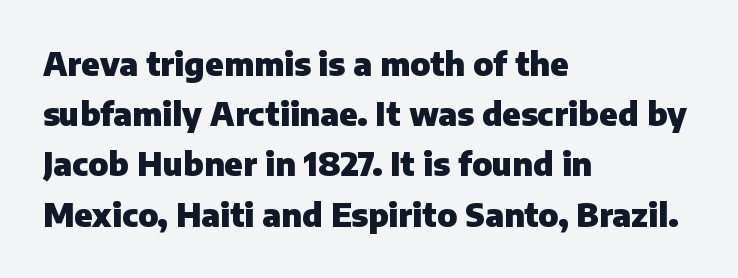
Does the type have serifs? No, each stem ends abruptly. The tracking reads as untouched default to a designer's eye. This sample is left-justified, so line endings fall wherever the words run out. These lines are rendered in a variable-pitch font. Students, observe: this is what conventionally led text looks like.
